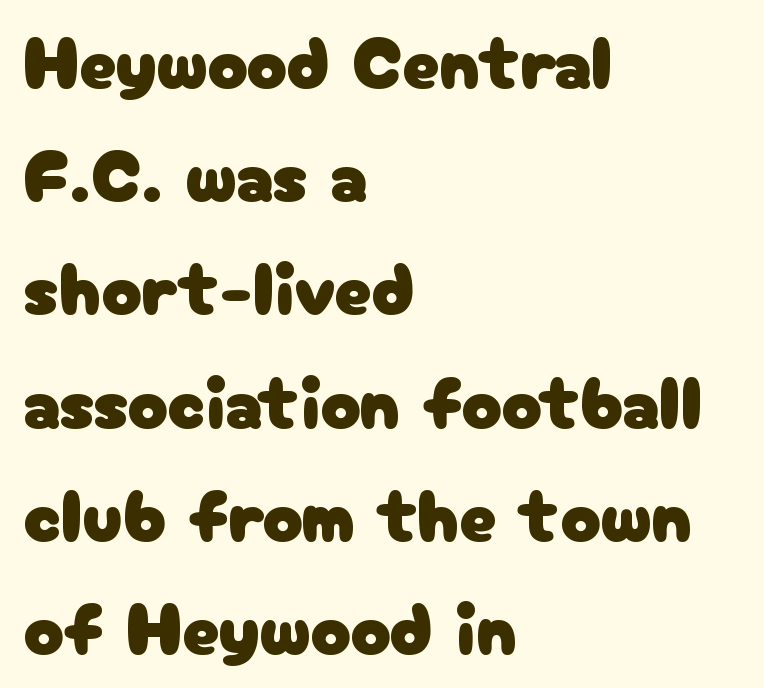
Notice how the stems are strictly vertical — no italics here. Grotesque or geometric, the face here clearly has no serifs. Reading down the block, your eye returns to a fixed left position each line. The baseline area is clear.
